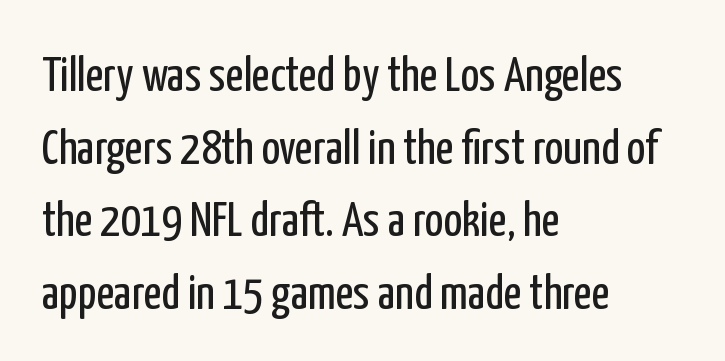
{"serif": "no", "italic": "no", "bold": "no", "weight": "regular", "width": "condensed", "stroke_contrast": "low", "x_height": "medium", "monospaced": "no", "underline": "no", "align": "left", "line_spacing": "normal", "line_spacing_ratio": 1.48, "letter_spacing": "normal", "letter_spacing_em": 0.0, "glyph_px": 49}
